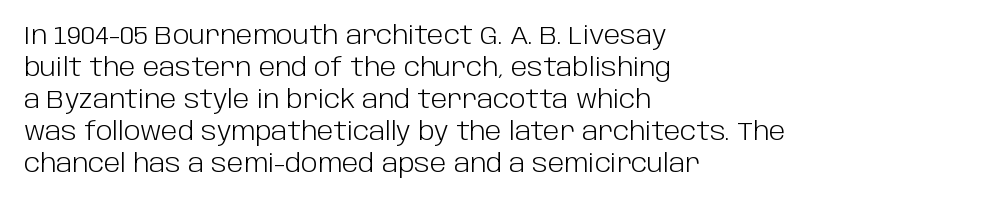
The image shows 25 px text type, upright; set left-aligned, normal line spacing (1.28x), normal letter spacing, not underlined.
